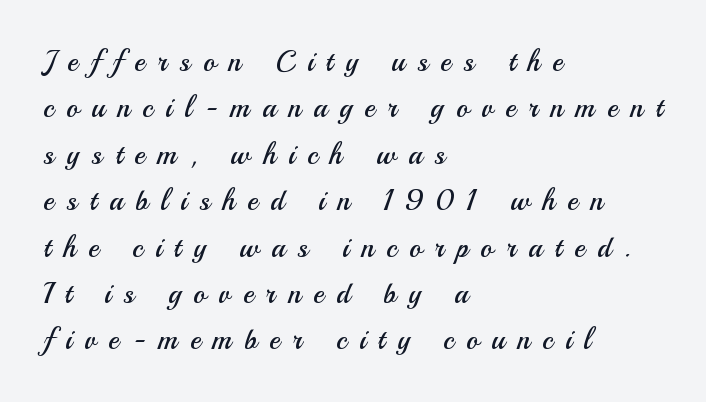
The image shows 29 px regular-weight sans-serif type; set left-aligned, normal line spacing (1.6x), unusually wide letter spacing (+0.43 em), not underlined; medium stroke contrast and a small x-height.
